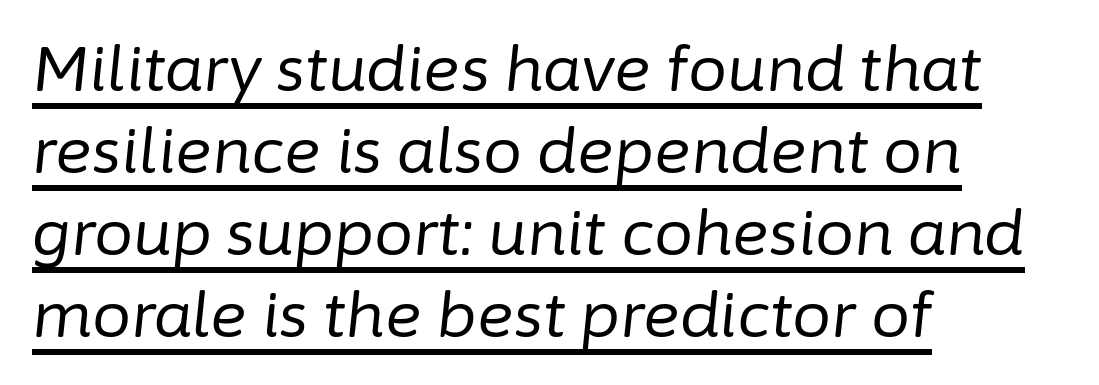
{"italic": "yes", "lean": "right", "slant_degrees": 6, "bold": "no", "weight": "regular", "width": "normal", "stroke_contrast": "low", "x_height": "medium", "monospaced": "no", "underline": "yes", "align": "left", "line_spacing": "normal", "line_spacing_ratio": 1.32, "letter_spacing": "normal", "letter_spacing_em": 0.0, "glyph_px": 62}
